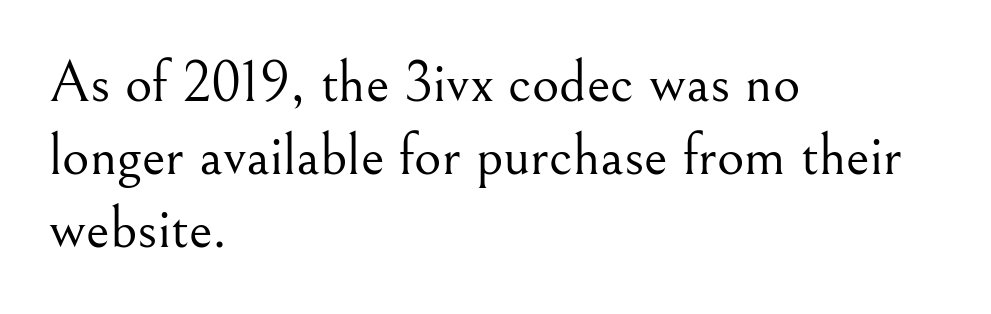
{"serif": "yes", "italic": "no", "bold": "no", "weight": "light", "width": "normal", "stroke_contrast": "medium", "x_height": "small", "monospaced": "no", "underline": "no", "align": "left", "line_spacing_ratio": 1.24, "letter_spacing": "normal", "letter_spacing_em": 0.0, "glyph_px": 59}
